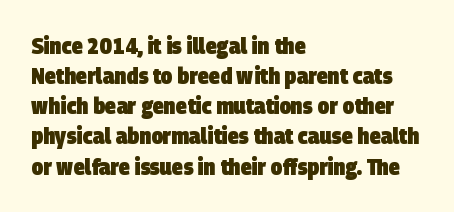
Q: Is the text bold? A: Yes.
Q: Is the text underlined? A: No.
Q: How is the paragraph aligned? A: Left-aligned.
Q: Is the spacing between letters normal or unusually wide? A: Normal.
Q: Is the spacing between lines tight, normal or loose? A: Normal.
